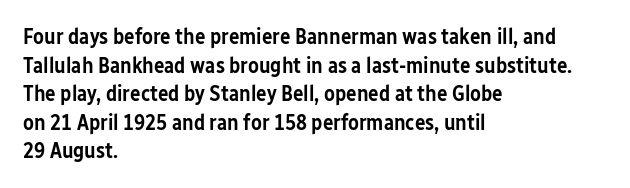
Between one letter and the next there's only the usual sliver of space. Firm but not heavy-handed strokes: this text is semibold. No italicization has been applied; the sample stays upright. Each line starts at the same left margin while the right side varies. Notice how descenders clear the ascenders below comfortably — that's standard leading.
